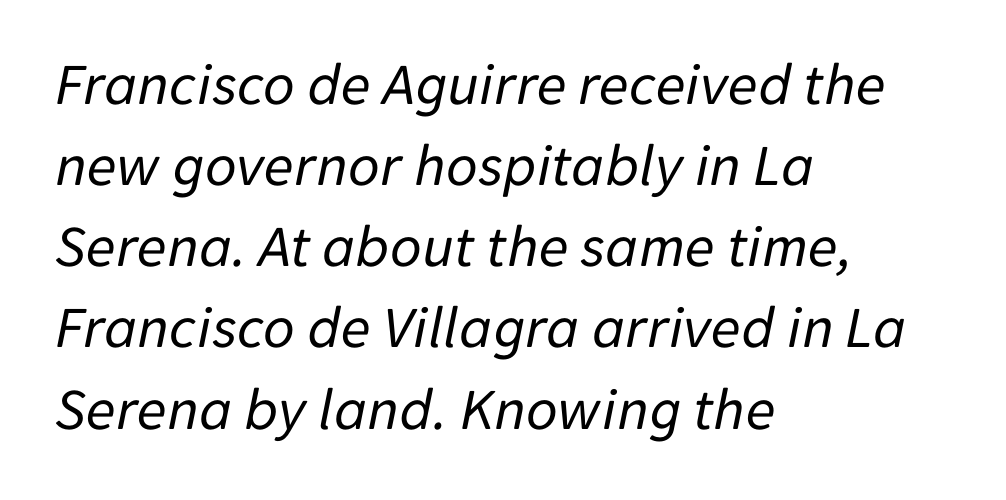
{"italic": "yes", "lean": "right", "slant_degrees": 11, "bold": "no", "weight": "regular", "width": "normal", "stroke_contrast": "low", "x_height": "medium", "monospaced": "no", "underline": "no", "align": "left", "line_spacing": "normal", "line_spacing_ratio": 1.33, "letter_spacing": "normal", "letter_spacing_em": 0.0, "glyph_px": 61}
